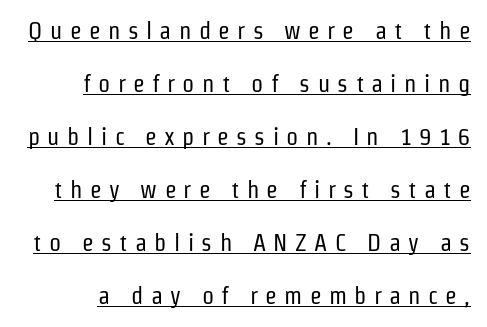
The image shows 24 px text type, upright; set loose line spacing (2.21x), unusually wide letter spacing (+0.31 em), underlined.
